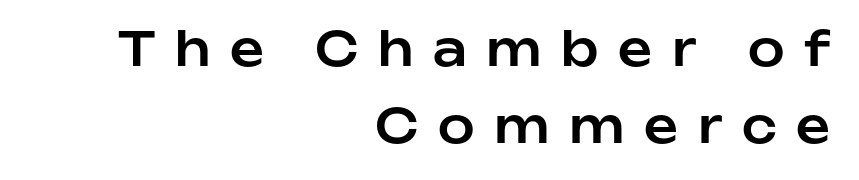
{"serif": "no", "italic": "no", "width": "normal", "stroke_contrast": "low", "x_height": "medium", "monospaced": "no", "underline": "no", "align": "right", "line_spacing": "normal", "line_spacing_ratio": 1.63, "letter_spacing": "wide", "letter_spacing_em": 0.42, "glyph_px": 47}
